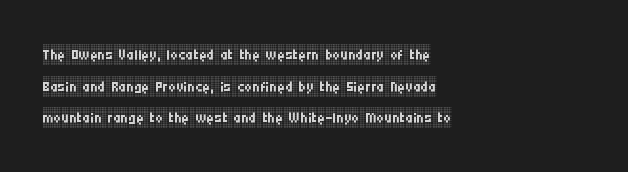
{"italic": "no", "bold": "no", "underline": "no", "align": "left", "line_spacing": "normal", "line_spacing_ratio": 1.51, "letter_spacing": "normal", "letter_spacing_em": 0.0, "glyph_px": 21}
